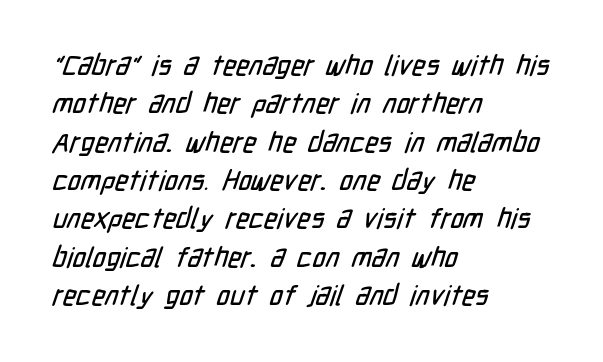
The image shows 28 px condensed sans-serif type; set left-aligned, normal line spacing (1.37x), normal letter spacing, not underlined; low stroke contrast and a medium x-height.
